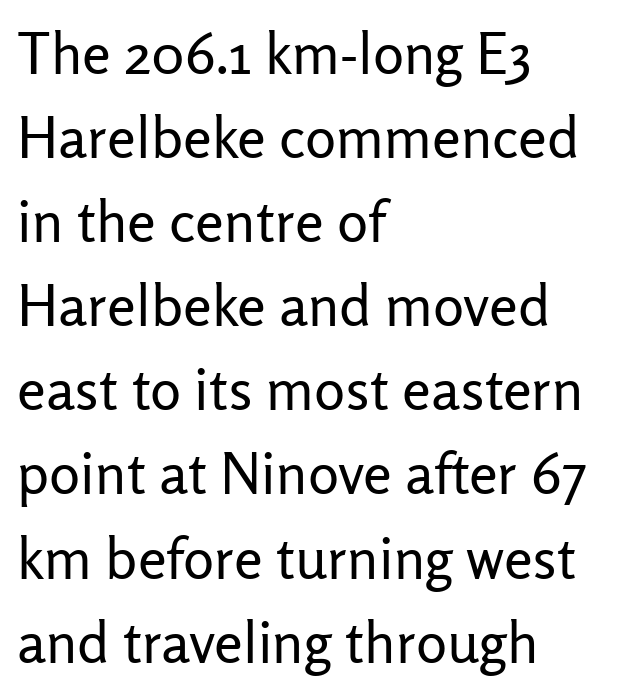
The cut favours lightness, reaching ordinary text weight at its darkest. Layout note: lines flush left. The type sits square on the baseline with zero lean. Varying glyph widths throughout — classic text-font behaviour. Bare-footed words on every line.
